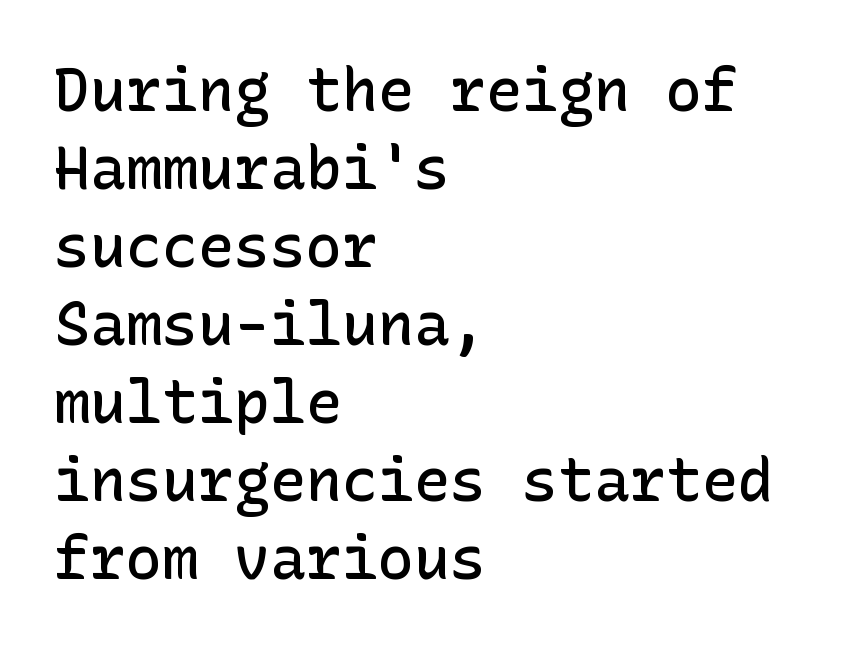
The image shows 60 px semibold sans-serif type, upright; set left-aligned, normal line spacing (1.3x), normal letter spacing, not underlined; low stroke contrast and a medium x-height.
